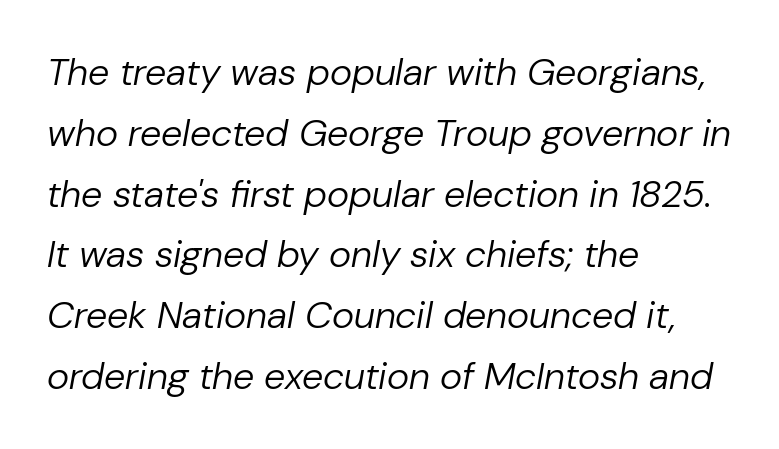
The image shows 38 px regular-weight type, italic (leaning right); set left-aligned, normal line spacing (1.6x), normal letter spacing, not underlined; low stroke contrast and a medium x-height.
